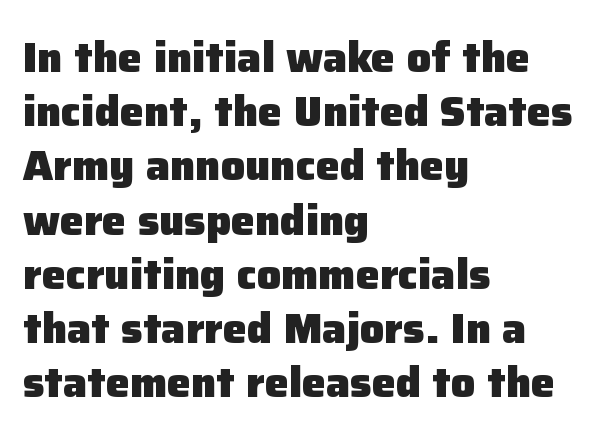
{"serif": "no", "italic": "no", "bold": "yes", "weight": "heavy", "width": "normal", "stroke_contrast": "low", "x_height": "medium", "monospaced": "no", "underline": "no", "align": "left", "line_spacing": "normal", "line_spacing_ratio": 1.26, "letter_spacing": "normal", "letter_spacing_em": 0.0, "glyph_px": 43}
